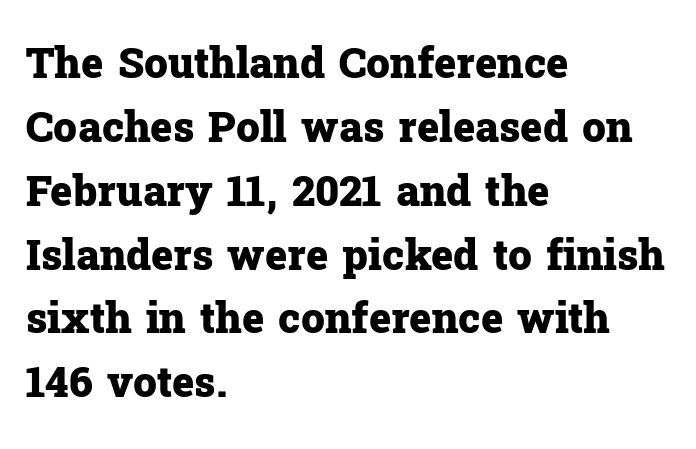
Q: Is the text bold? A: Yes.
Q: Is the text italic (slanted)? A: No, it is upright.
Q: Is the typeface a serif or a sans-serif typeface? A: Serif.
Q: Is the text underlined? A: No.
Q: How is the paragraph aligned? A: Left-aligned.
Q: Is the spacing between letters normal or unusually wide? A: Normal.
Q: Is the spacing between lines tight, normal or loose? A: Normal.
Q: Width (condensed, normal, or wide)? A: Normal.
Q: Stroke contrast? A: Low.
Q: x-height? A: Medium.
Q: Monospaced? A: No.
